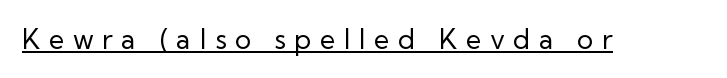
{"italic": "no", "bold": "no", "underline": "yes", "letter_spacing": "wide", "letter_spacing_em": 0.32, "glyph_px": 27}
